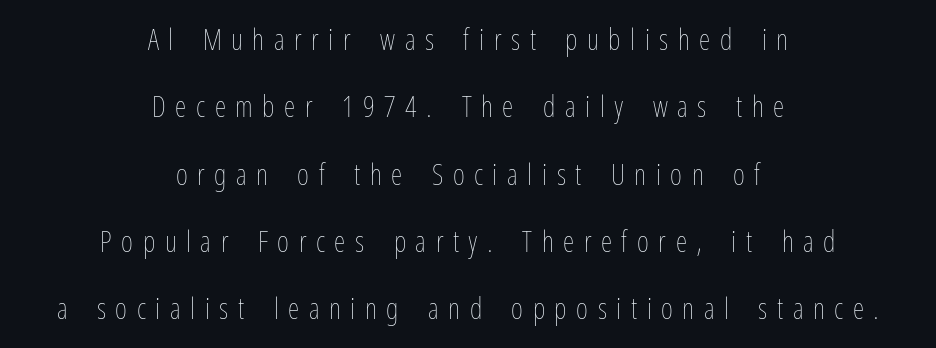
{"italic": "no", "bold": "no", "weight": "thin", "width": "condensed", "stroke_contrast": "low", "x_height": "medium", "monospaced": "no", "underline": "no", "align": "center", "line_spacing": "loose", "line_spacing_ratio": 2.32, "letter_spacing": "wide", "letter_spacing_em": 0.33, "glyph_px": 29}
